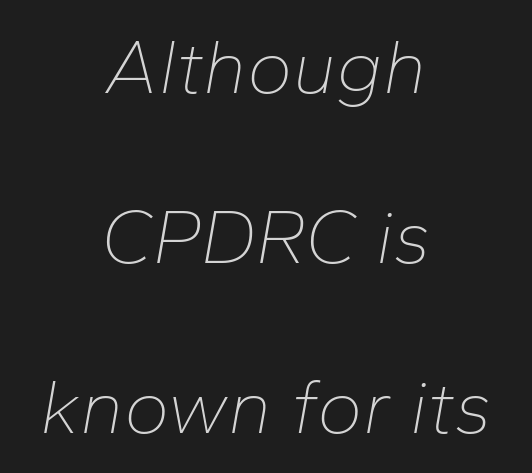
Q: Is the text bold? A: No.
Q: Is the text italic (slanted)? A: Yes, it leans right by about 10 degrees.
Q: Is the text underlined? A: No.
Q: How is the paragraph aligned? A: Centered.
Q: Is the spacing between letters normal or unusually wide? A: Normal.
Q: Is the spacing between lines tight, normal or loose? A: Loose.
Q: Width (condensed, normal, or wide)? A: Normal.
Q: Stroke contrast? A: Low.
Q: x-height? A: Medium.
Q: Monospaced? A: No.
